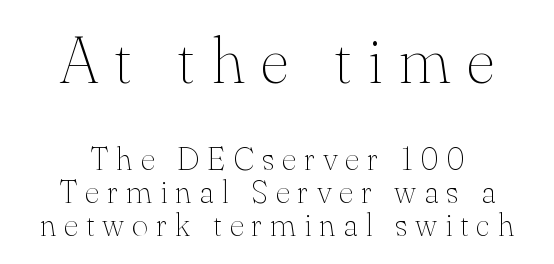
Each line is balanced around a shared central axis. Observe the wide spacing: letters keep a clear distance from each other. The lines are packed closely together with very little leading. The characters display serif detailing at their extremities.
